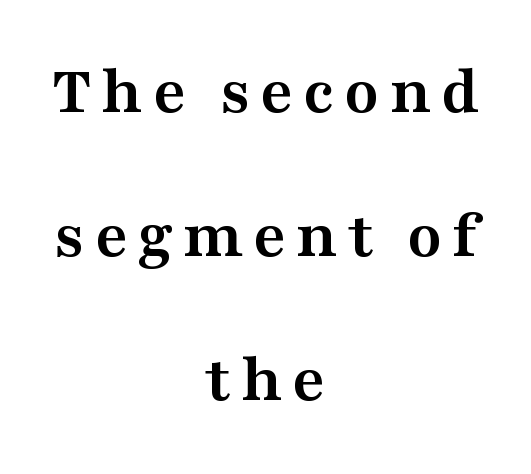
The image shows 70 px semibold, wide serif type, upright; set centered, loose line spacing (2.06x), not underlined; medium stroke contrast and a medium x-height.
